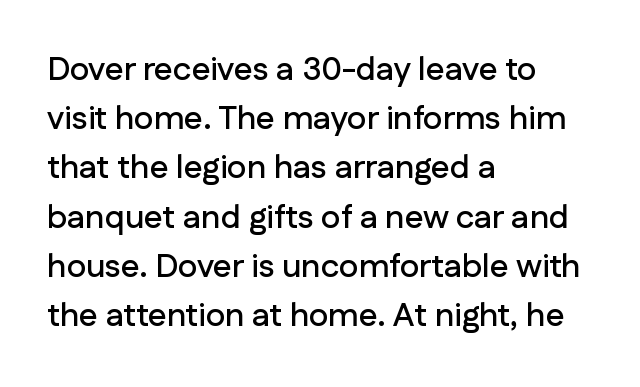
{"serif": "no", "italic": "no", "width": "normal", "stroke_contrast": "low", "x_height": "medium", "monospaced": "no", "underline": "no", "align": "left", "line_spacing": "normal", "line_spacing_ratio": 1.49, "letter_spacing": "normal", "letter_spacing_em": 0.0, "glyph_px": 33}
